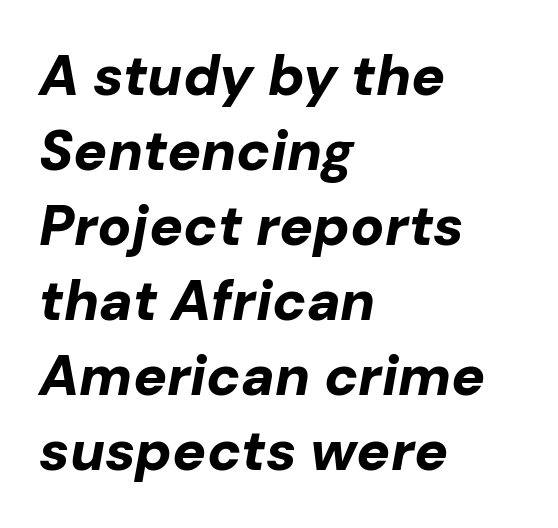
The image shows 56 px bold type, italic (leaning right); set left-aligned, normal line spacing (1.34x), normal letter spacing, not underlined; low stroke contrast and a medium x-height.
